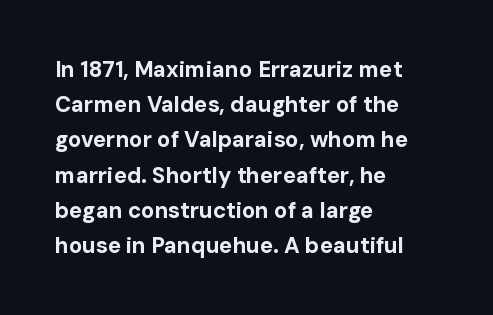
Every row of glyphs begins at an identical x-position on the left. Each word holds together tightly as a unit, with standard inter-letter gaps. What's the leading like? Ordinary, nothing unusual. Nope, not italic — everything's standing straight. The space directly below the letters is spotless.
